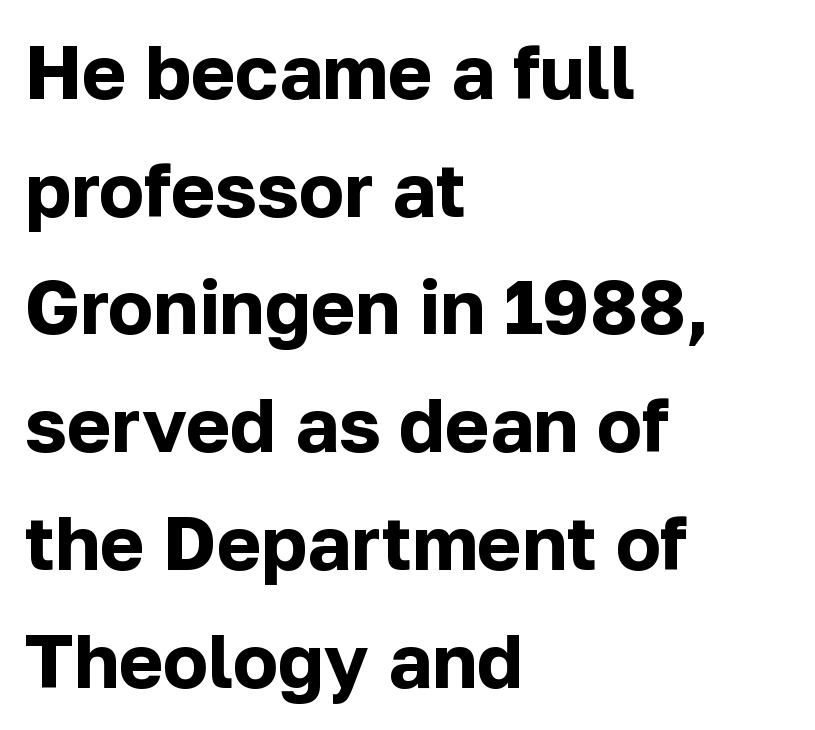
{"serif": "no", "italic": "no", "bold": "yes", "weight": "bold", "width": "normal", "stroke_contrast": "low", "x_height": "medium", "monospaced": "no", "underline": "no", "align": "left", "line_spacing": "normal", "line_spacing_ratio": 1.57, "letter_spacing": "normal", "letter_spacing_em": 0.0, "glyph_px": 75}
